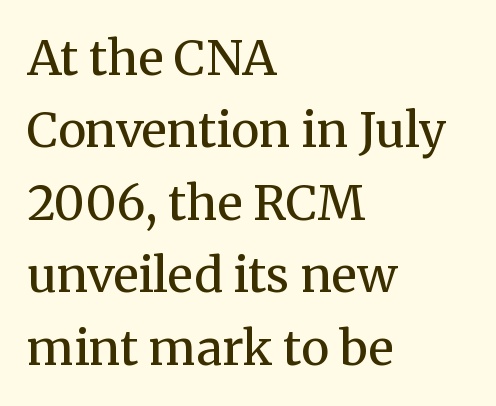
The image shows 48 px regular-weight serif type, upright; set left-aligned, normal line spacing (1.51x), normal letter spacing, not underlined; medium stroke contrast and a medium x-height.
